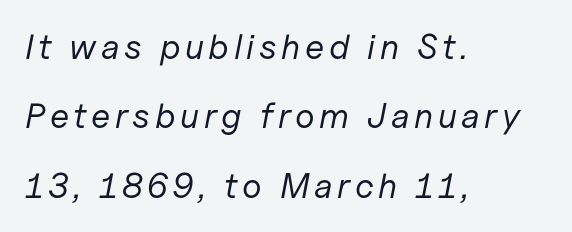
The image shows 35 px regular-weight type, italic (leaning right); set left-aligned, loose line spacing (1.98x), not underlined; low stroke contrast and a medium x-height.
